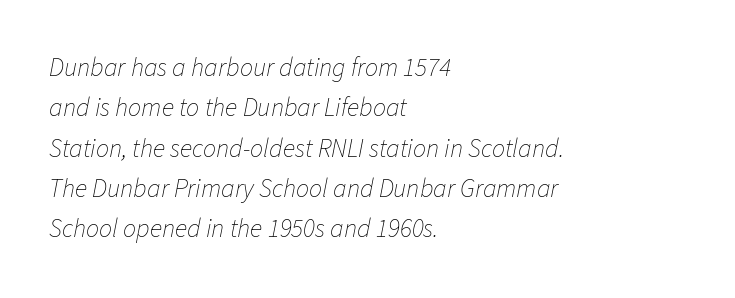
{"italic": "yes", "lean": "right", "slant_degrees": 11, "bold": "no", "underline": "no", "align": "left", "line_spacing": "normal", "line_spacing_ratio": 1.55, "letter_spacing": "normal", "letter_spacing_em": 0.0, "glyph_px": 26}
